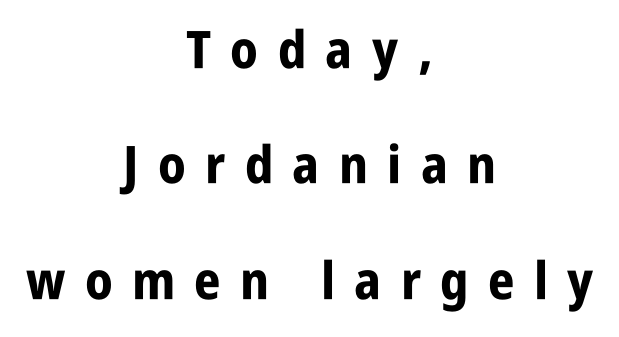
Quick note: not italic, upright. Each letter keeps its own natural width here, so spacing adapts to shape. No word sits above an underline. Line spacing here is loose.
